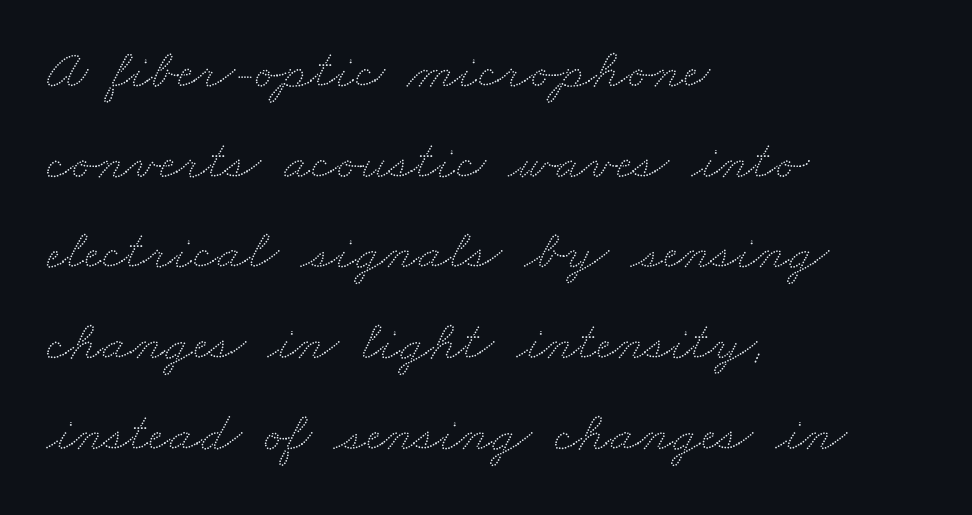
The image shows 57 px wide type; set left-aligned, normal line spacing (1.59x), normal letter spacing, not underlined; low stroke contrast and a small x-height.
